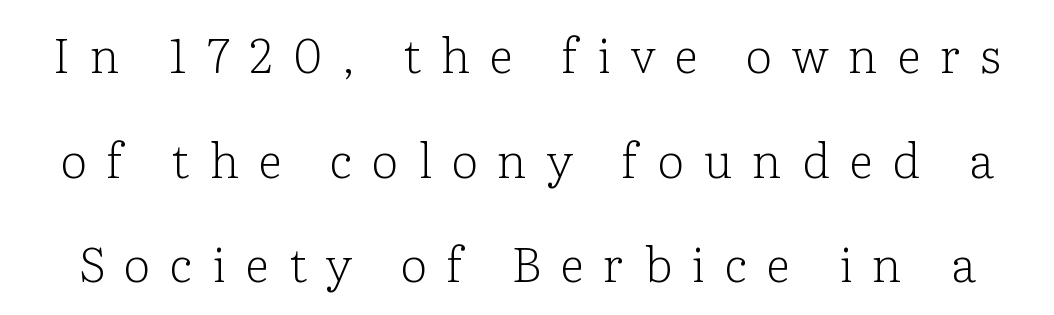
{"serif": "yes", "italic": "no", "bold": "no", "weight": "light", "width": "normal", "stroke_contrast": "low", "x_height": "medium", "monospaced": "no", "underline": "no", "line_spacing": "loose", "line_spacing_ratio": 2.18, "letter_spacing": "wide", "letter_spacing_em": 0.41, "glyph_px": 48}
